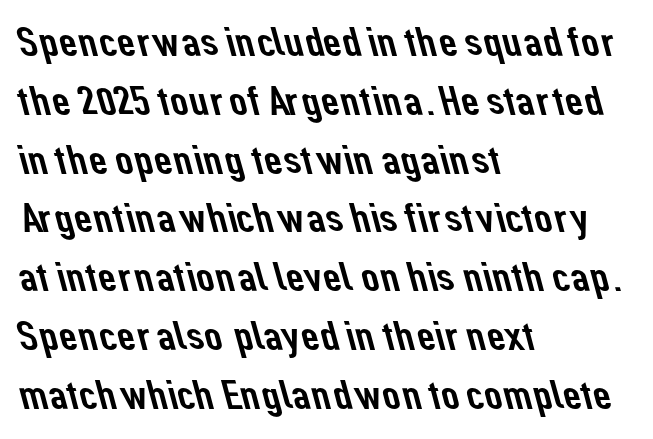
Q: Is the typeface a serif or a sans-serif typeface? A: Sans-serif.
Q: Is the text underlined? A: No.
Q: How is the paragraph aligned? A: Left-aligned.
Q: Is the spacing between letters normal or unusually wide? A: Normal.
Q: Is the spacing between lines tight, normal or loose? A: Normal.
Q: Width (condensed, normal, or wide)? A: Normal.
Q: Stroke contrast? A: Low.
Q: x-height? A: Medium.
Q: Monospaced? A: No.
